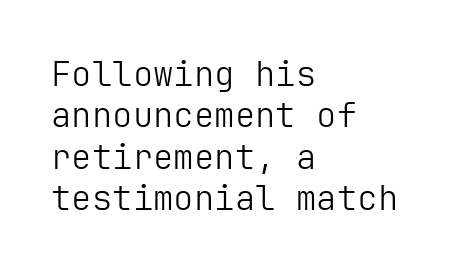
Stem width sits at or under what a default text font uses. The string is rendered with underlining switched off. This rendering leaves character spacing at its baseline value. Each line starts at the same left margin while the right side varies. Note: no serifs on the glyphs.
